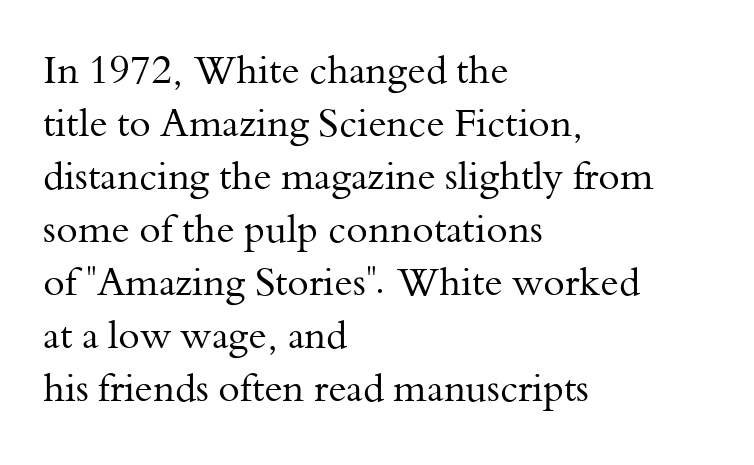
{"serif": "yes", "italic": "no", "bold": "no", "weight": "regular", "width": "normal", "stroke_contrast": "medium", "x_height": "small", "monospaced": "no", "underline": "no", "align": "left", "line_spacing": "normal", "line_spacing_ratio": 1.36, "letter_spacing": "normal", "letter_spacing_em": 0.0, "glyph_px": 39}
